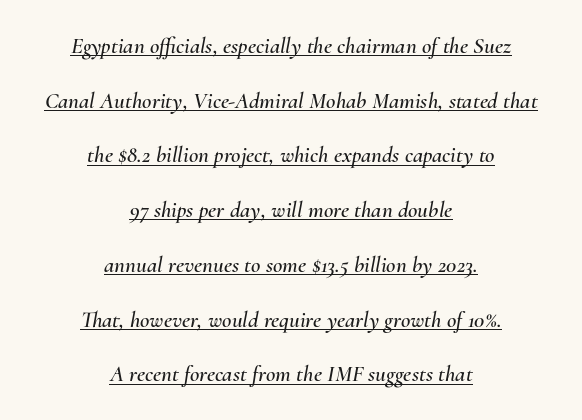
Q: Is the text italic (slanted)? A: Yes, it leans right by about 10 degrees.
Q: Is the text underlined? A: Yes.
Q: How is the paragraph aligned? A: Centered.
Q: Is the spacing between letters normal or unusually wide? A: Normal.
Q: Is the spacing between lines tight, normal or loose? A: Loose.
